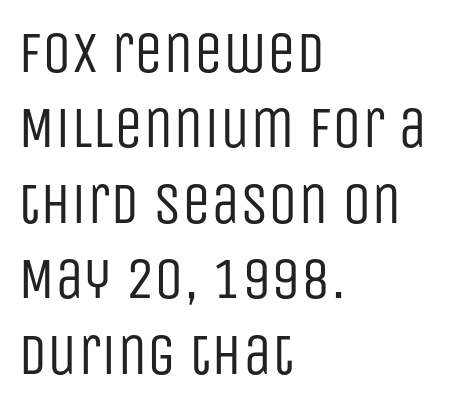
{"serif": "no", "italic": "no", "bold": "no", "weight": "regular", "width": "condensed", "stroke_contrast": "low", "x_height": "large", "monospaced": "no", "underline": "no", "align": "left", "line_spacing": "normal", "line_spacing_ratio": 1.3, "letter_spacing": "normal", "letter_spacing_em": 0.0, "glyph_px": 58}
